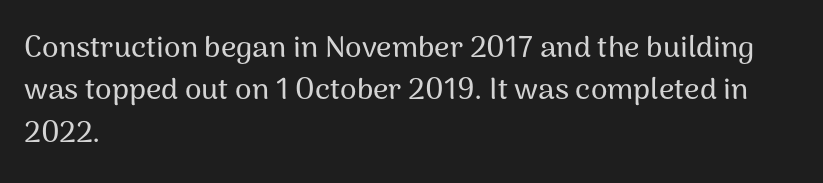
Q: Is the text italic (slanted)? A: No, it is upright.
Q: Is the typeface a serif or a sans-serif typeface? A: Sans-serif.
Q: Is the text underlined? A: No.
Q: How is the paragraph aligned? A: Left-aligned.
Q: Is the spacing between letters normal or unusually wide? A: Normal.
Q: Is the spacing between lines tight, normal or loose? A: Normal.
Q: Width (condensed, normal, or wide)? A: Normal.
Q: Stroke contrast? A: Medium.
Q: x-height? A: Medium.
Q: Monospaced? A: No.
